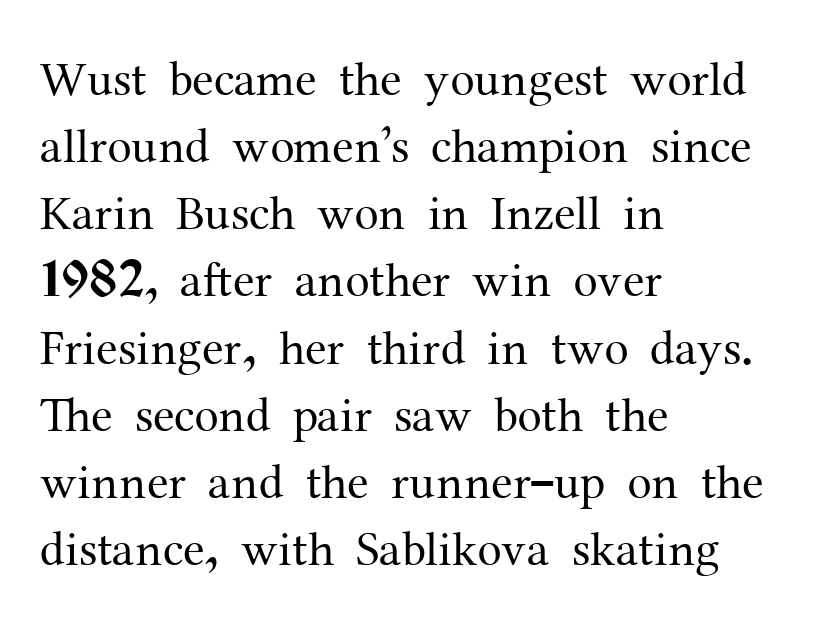
The image shows 49 px regular-weight serif type, upright; set left-aligned, normal line spacing (1.37x), normal letter spacing, not underlined; medium stroke contrast and a medium x-height.
